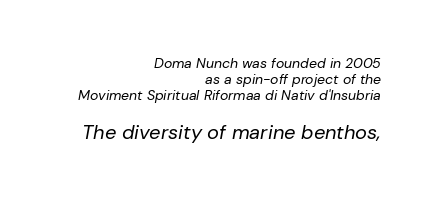
Compared with ordinary roman type, these characters are visibly tilted. Character size in the trailing block exceeds that of the leading block. These lines keep a tight, regular rhythm from letter to letter. The area under the type is left untouched.
